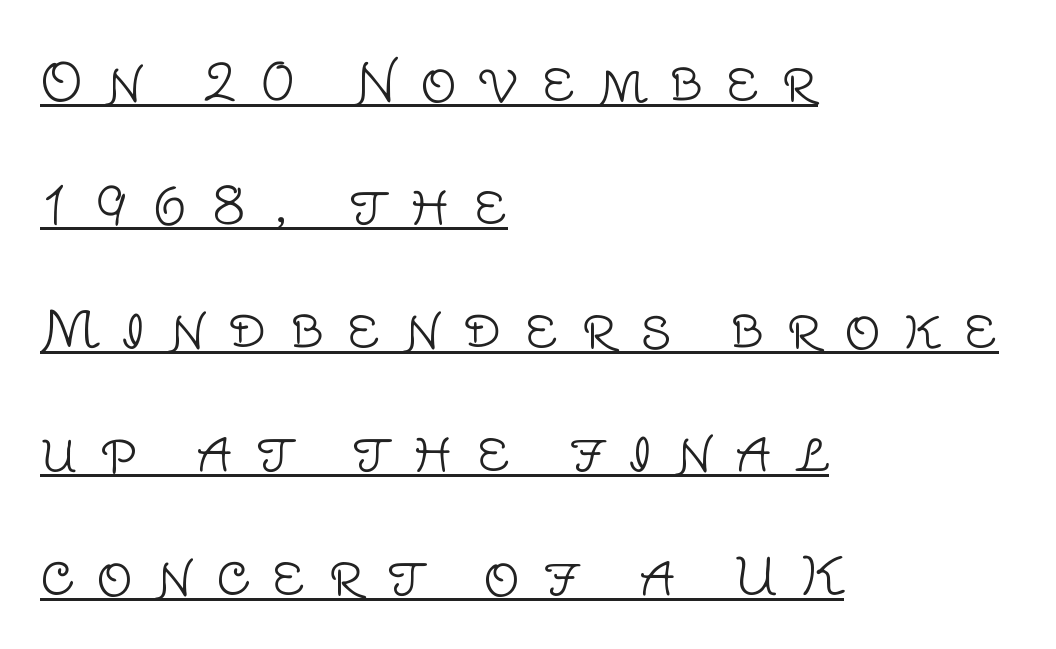
Q: Is the text bold? A: No.
Q: Is the text italic (slanted)? A: Yes.
Q: Is the typeface a serif or a sans-serif typeface? A: Sans-serif.
Q: Is the text underlined? A: Yes.
Q: How is the paragraph aligned? A: Left-aligned.
Q: Is the spacing between letters normal or unusually wide? A: Unusually wide.
Q: Is the spacing between lines tight, normal or loose? A: Loose.
Q: Width (condensed, normal, or wide)? A: Normal.
Q: Stroke contrast? A: Low.
Q: x-height? A: Large.
Q: Monospaced? A: No.
